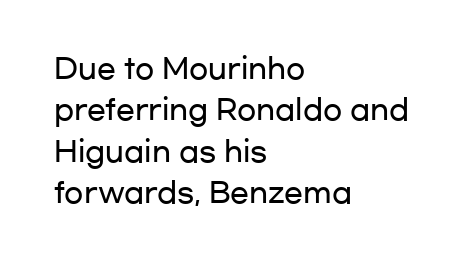
Decoration check: the copy has no underline. The lines sit at an ordinary, default distance from one another. A roman cut, with each character standing at attention. Is this a sans? Yes — the strokes have no serifs. The letters advance in unequal steps, a hallmark of proportional type.
